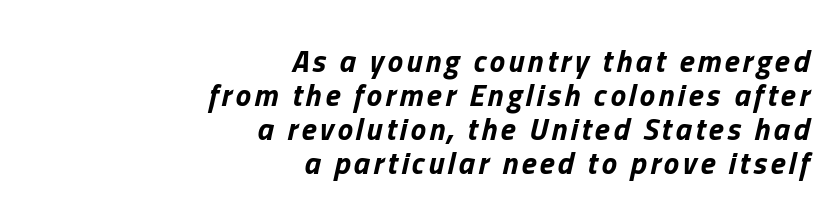
The image shows 31 px bold type, italic (leaning right); set right-aligned, tight line spacing (1.1x), not underlined; low stroke contrast and a medium x-height.
